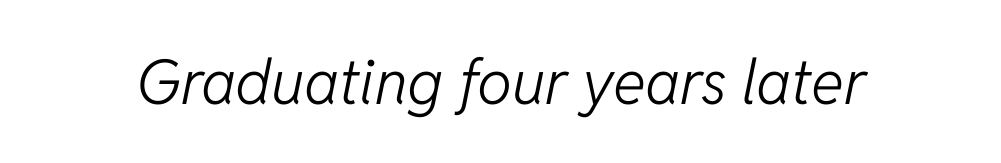
{"italic": "yes", "lean": "right", "slant_degrees": 11, "bold": "no", "weight": "light", "width": "normal", "stroke_contrast": "low", "x_height": "medium", "monospaced": "no", "underline": "no", "letter_spacing": "normal", "letter_spacing_em": 0.0, "glyph_px": 62}
